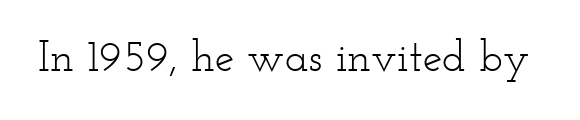
{"serif": "yes", "italic": "no", "bold": "no", "weight": "light", "width": "wide", "stroke_contrast": "low", "x_height": "small", "monospaced": "no", "underline": "no", "letter_spacing": "normal", "letter_spacing_em": 0.0, "glyph_px": 44}
